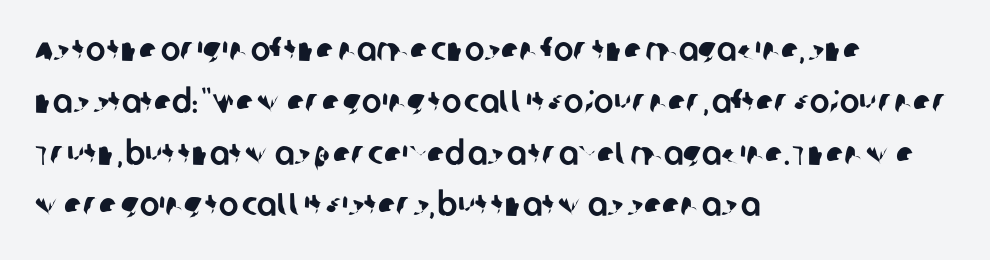
The image shows 33 px sans-serif type; set left-aligned, normal line spacing (1.57x), normal letter spacing, not underlined; low stroke contrast and a large x-height.
